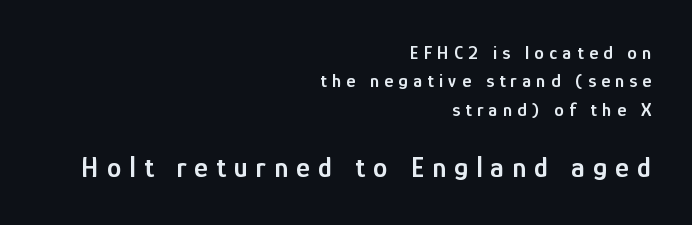
The image shows 29 px semibold, condensed sans-serif type, upright; set right-aligned, normal line spacing (1.5x), unusually wide letter spacing (+0.28 em), not underlined; the second (bottom) block is 1.53x larger; low stroke contrast and a medium x-height.
